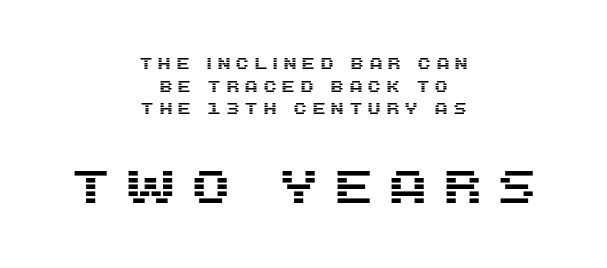
Grotesque or geometric, the face here clearly has no serifs. One-word summary of the alignment: center. Do the characters align in a grid? No, the font is proportional. The specimen reads as upright at a glance.
